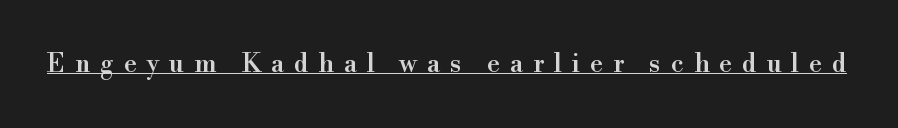
{"italic": "no", "underline": "yes", "letter_spacing": "wide", "letter_spacing_em": 0.38, "glyph_px": 26}
